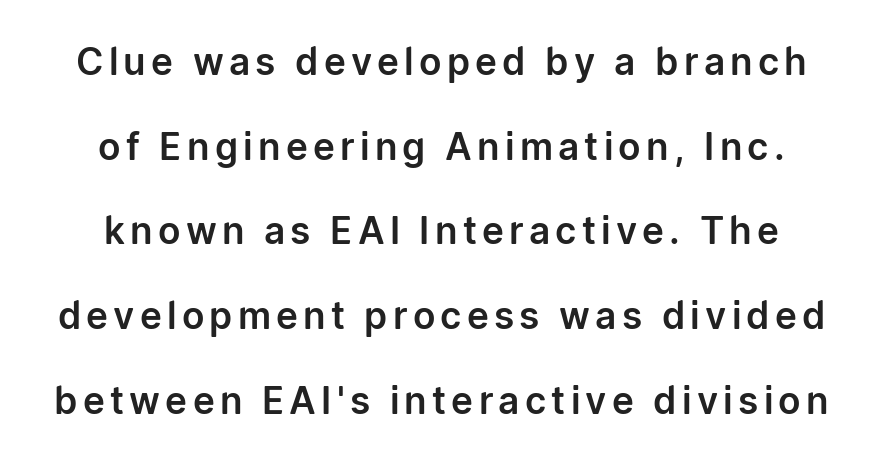
The image shows 37 px sans-serif type, upright; set loose line spacing (2.29x), not underlined; low stroke contrast and a medium x-height.
